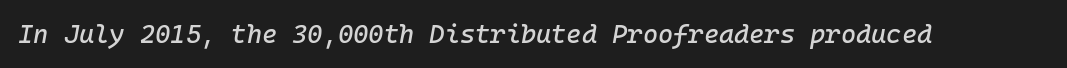
Emphasis-style slanted type is in use. A bare baseline throughout the passage. Standard letterfit; no display-style spreading of the glyphs.
